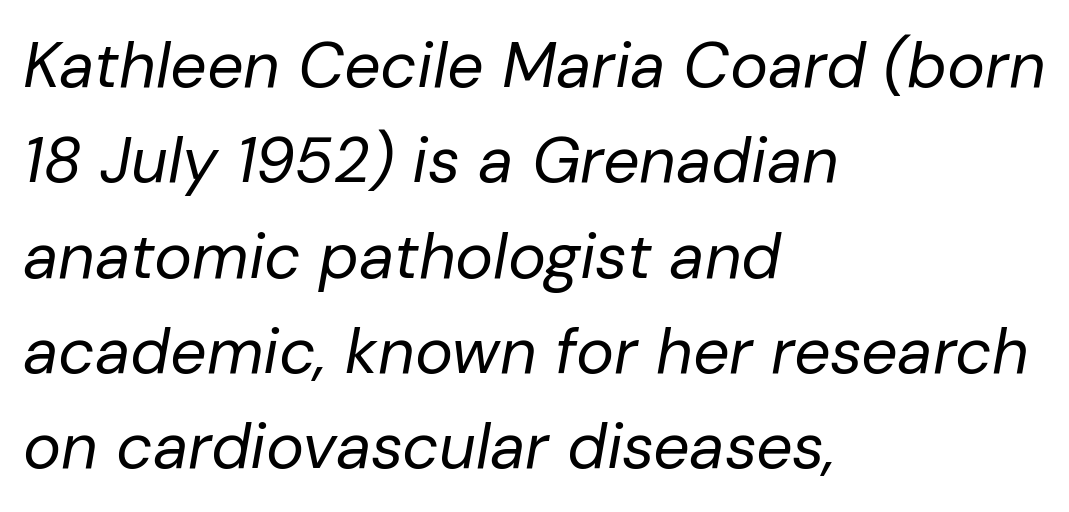
The image shows 64 px regular-weight type, italic (leaning right); set left-aligned, normal line spacing (1.49x), normal letter spacing, not underlined; low stroke contrast and a medium x-height.
